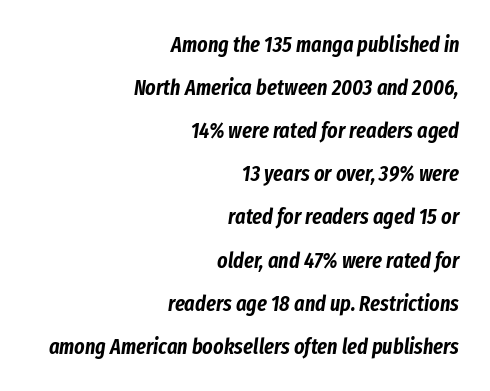
Q: Is the text italic (slanted)? A: Yes, it leans right by about 8 degrees.
Q: Is the text underlined? A: No.
Q: How is the paragraph aligned? A: Right-aligned.
Q: Is the spacing between letters normal or unusually wide? A: Normal.
Q: Is the spacing between lines tight, normal or loose? A: Loose.
